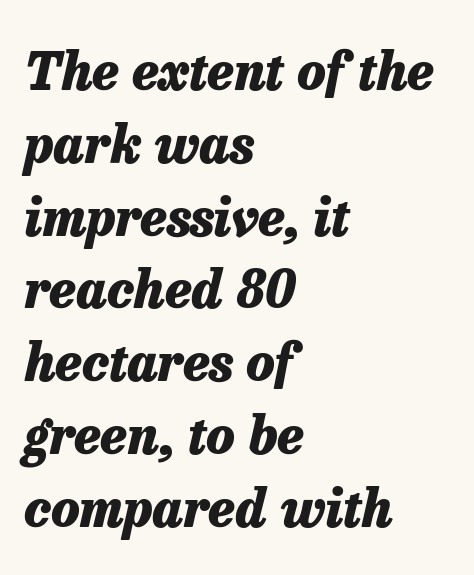
The lettering tilts uniformly, giving the passage an italic look. Look at the tracking — it's just the regular setting, nothing added. Regarding leading, the lines here are spaced in the standard way. Has an underline been added? It has not. Think of a printed novel: that variable character pitch is what you see here.
